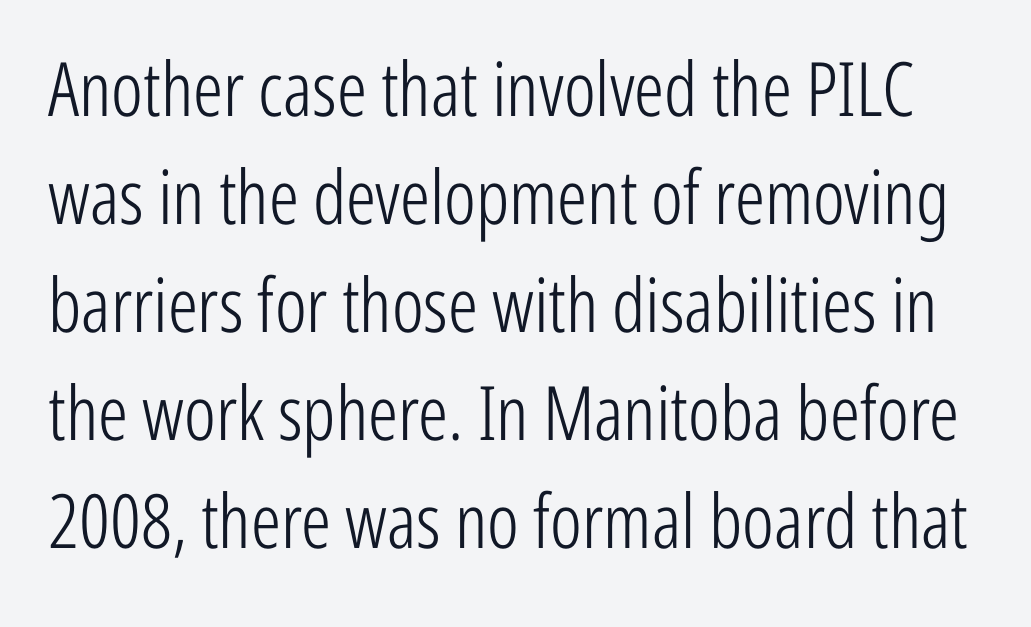
{"serif": "no", "italic": "no", "bold": "no", "weight": "light", "width": "condensed", "stroke_contrast": "low", "x_height": "medium", "monospaced": "no", "underline": "no", "line_spacing": "normal", "line_spacing_ratio": 1.44, "letter_spacing": "normal", "letter_spacing_em": 0.0, "glyph_px": 75}
